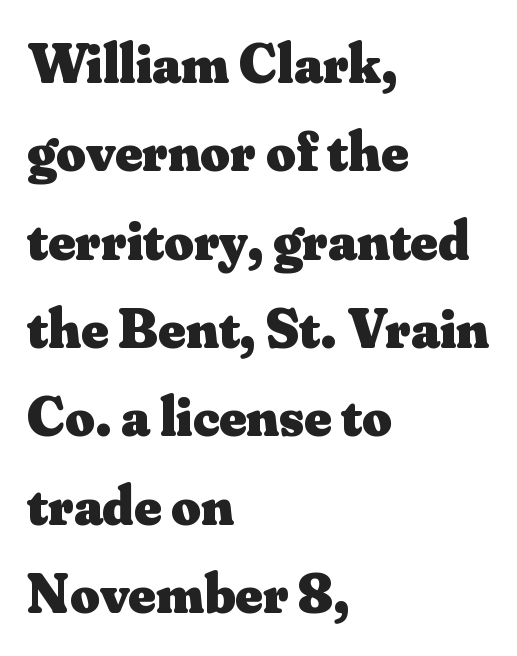
The image shows 57 px heavy serif type, upright; set left-aligned, normal line spacing (1.55x), normal letter spacing, not underlined; medium stroke contrast and a small x-height.
